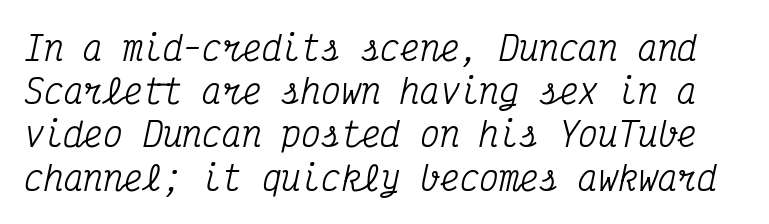
The image shows 33 px condensed serif type, italic (leaning right), monospaced; set normal line spacing (1.31x), normal letter spacing, not underlined; medium stroke contrast and a medium x-height.
